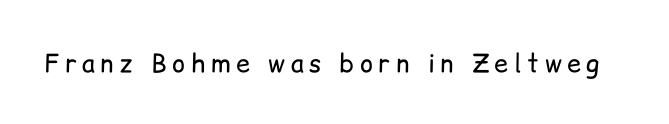
The image shows 25 px text type, upright; set unusually wide letter spacing (+0.22 em), not underlined.
